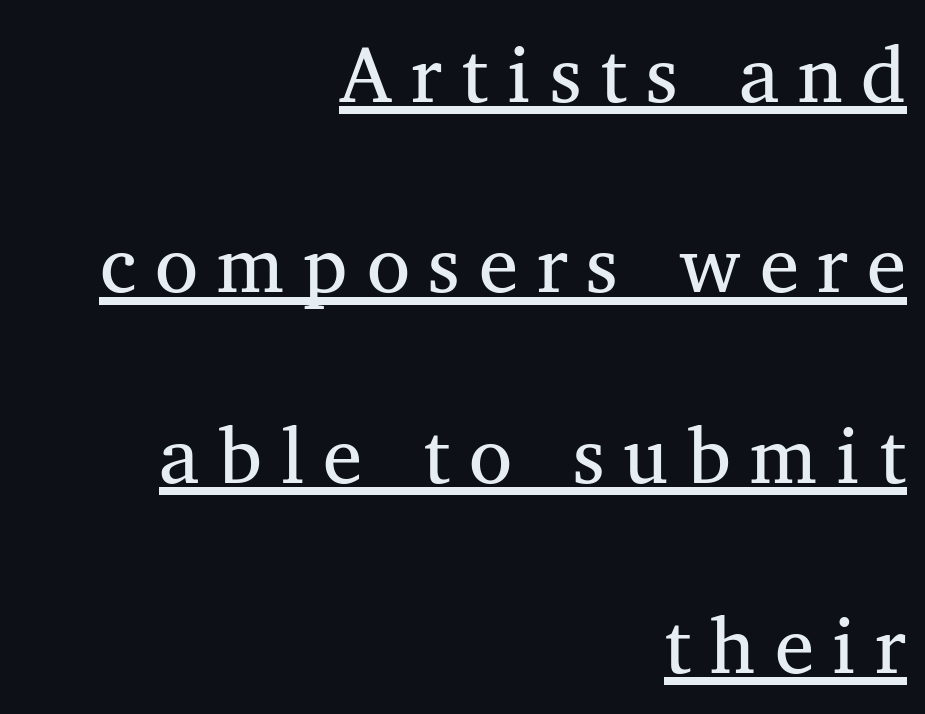
{"serif": "yes", "bold": "no", "weight": "regular", "width": "normal", "stroke_contrast": "medium", "x_height": "medium", "monospaced": "no", "underline": "yes", "align": "right", "line_spacing": "loose", "line_spacing_ratio": 2.41, "letter_spacing": "wide", "letter_spacing_em": 0.24, "glyph_px": 79}
